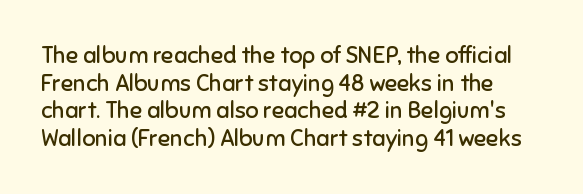
It's the straight-up-and-down kind of type. The gaps between neighbouring characters are ordinary and unremarkable. Summary of weight: not heavy and not bold. Just letters on the line, the space beneath them empty.
